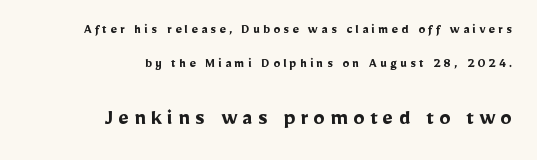
The image shows 23 px bold type, upright; set right-aligned, loose line spacing (2.41x), unusually wide letter spacing (+0.23 em), not underlined; the second (bottom) block is 1.64x larger.
